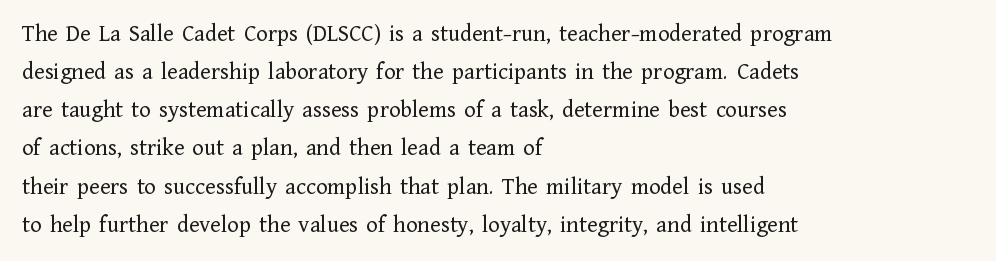
Q: Is the text bold? A: No.
Q: Is the text italic (slanted)? A: No, it is upright.
Q: Is the text underlined? A: No.
Q: How is the paragraph aligned? A: Left-aligned.
Q: Is the spacing between letters normal or unusually wide? A: Normal.
Q: Is the spacing between lines tight, normal or loose? A: Normal.
